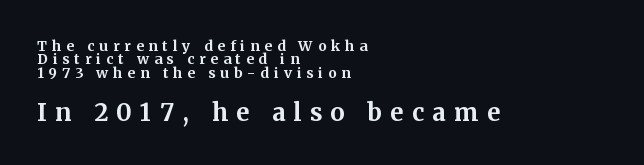
{"italic": "no", "bold": "yes", "underline": "no", "align": "left", "line_spacing": "tight", "line_spacing_ratio": 0.96, "letter_spacing": "wide", "letter_spacing_em": 0.35, "larger_block": "second", "size_ratio": 1.71, "glyph_px": 24}
